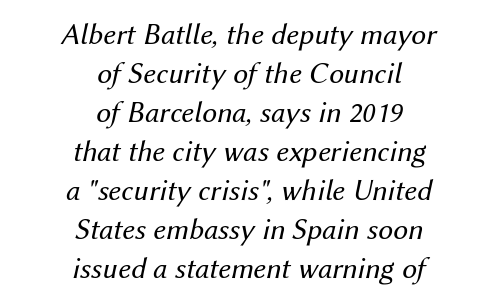
Character widths vary here, with narrow letters taking less room than wide ones. This rendering leaves character spacing at its baseline value. Heaviness? Minimal to ordinary, like unemphasized prose. The letters are slanted; this is an italic face.
